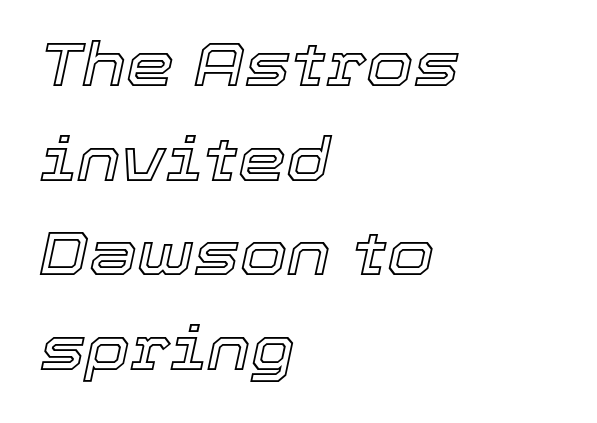
{"italic": "yes", "lean": "right", "slant_degrees": 12, "width": "normal", "x_height": "medium", "monospaced": "no", "underline": "no", "align": "left", "line_spacing": "normal", "line_spacing_ratio": 1.55, "letter_spacing": "normal", "letter_spacing_em": 0.0, "glyph_px": 61}
